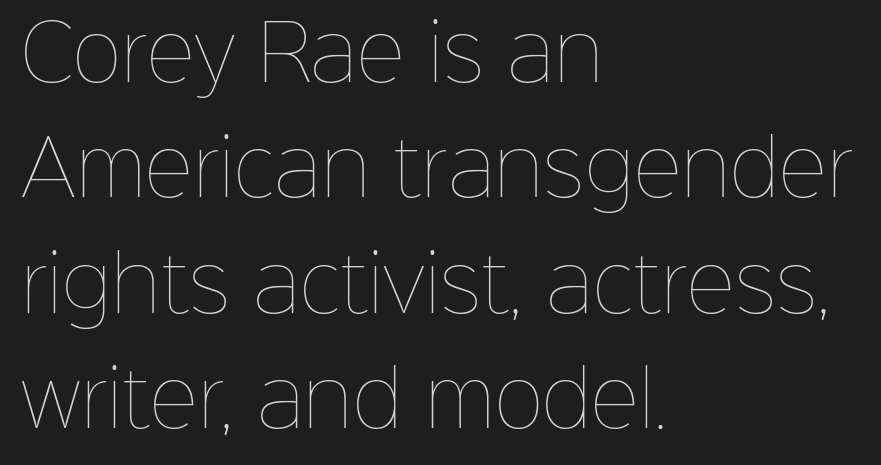
The specimen reads as upright at a glance. Nothing heavy about these letters — not bold at all. Honestly, there is no underline to notice here at all. Line starts are locked; line ends wander.
